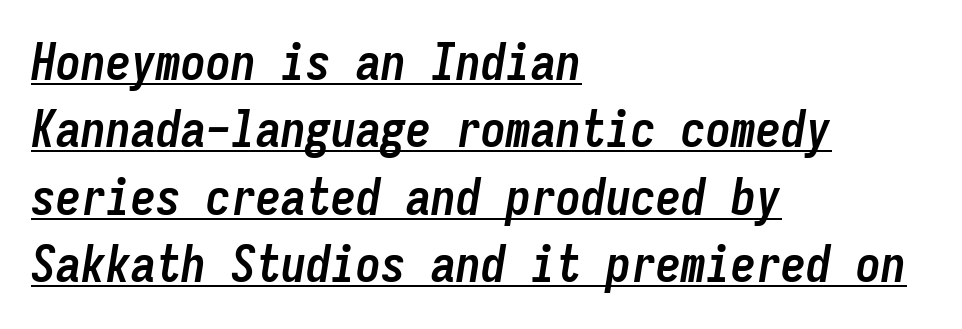
The rendering keeps characters at their native spacing. Characters are canted at an angle relative to the baseline's perpendicular. Spacing verdict: monospaced, one width for all characters. The letters are bold, with thick, heavy strokes. Rows of type keep a routine distance in the vertical direction. Every word sits above its own underline.
